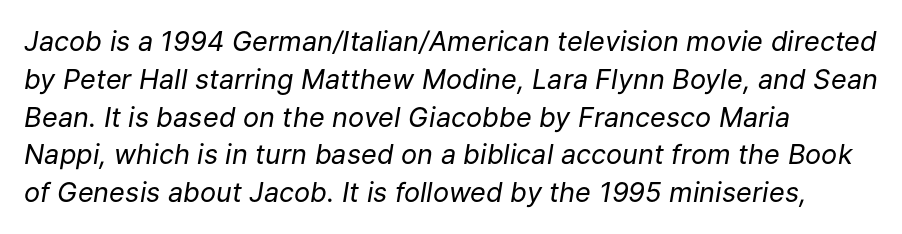
The image shows 27 px text type, italic (leaning right); set left-aligned, normal line spacing (1.4x), normal letter spacing, not underlined.
